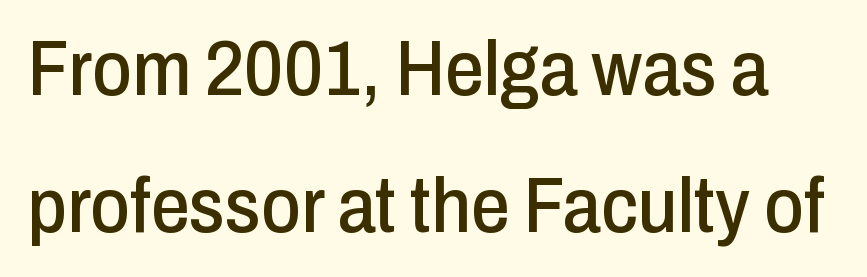
The string is rendered with underlining switched off. Each letter keeps its own natural width here, so spacing adapts to shape. A typesetter would call this zero additional tracking. Regarding serifs, this sample does without them.
